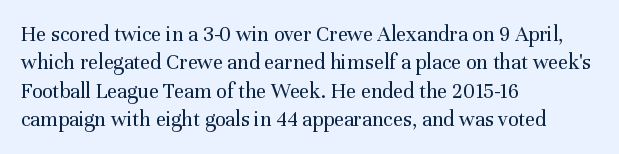
Rule under the text: the space is simply empty. Honestly, the letter spacing is just normal — you wouldn't notice it. The font's upright variant was chosen for this text. The strokes are not fattened; the text isn't bold. Layout note: lines flush left. The designer left line spacing at the default.
